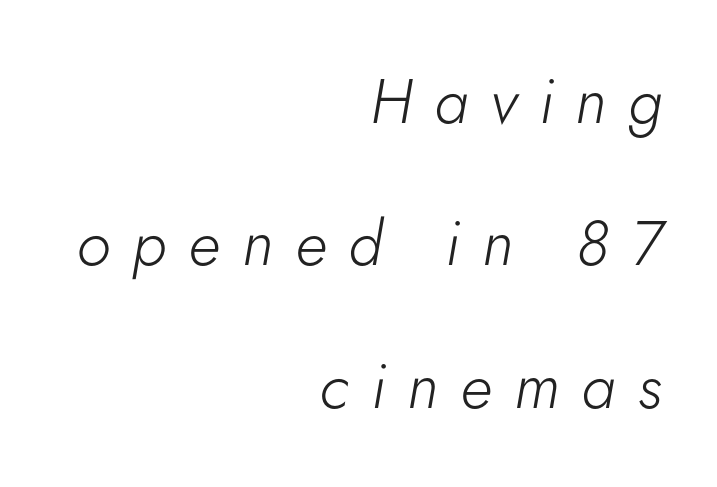
The image shows 63 px light type, italic (leaning right); set right-aligned, loose line spacing (2.26x), unusually wide letter spacing (+0.35 em), not underlined; low stroke contrast and a small x-height.
